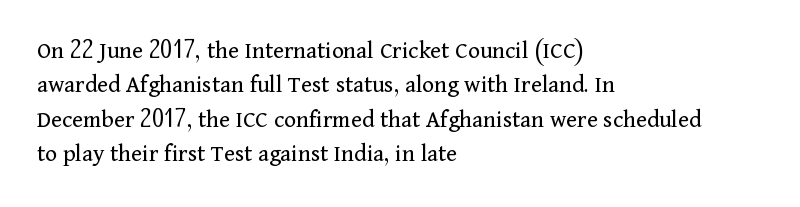
{"italic": "no", "bold": "no", "underline": "no", "align": "left", "line_spacing": "normal", "line_spacing_ratio": 1.38, "letter_spacing": "normal", "letter_spacing_em": 0.0, "glyph_px": 25}
